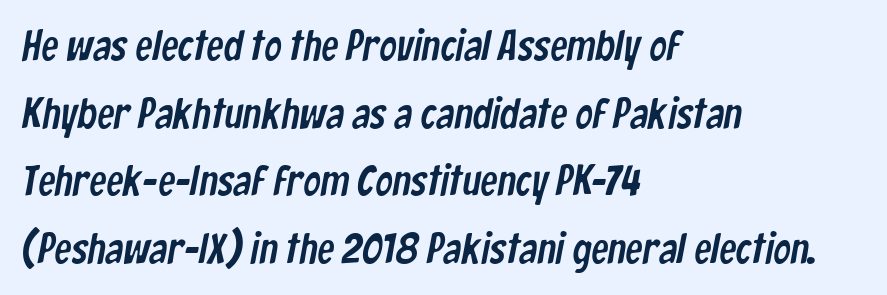
Q: Is the typeface a serif or a sans-serif typeface? A: Sans-serif.
Q: Is the text underlined? A: No.
Q: How is the paragraph aligned? A: Left-aligned.
Q: Is the spacing between letters normal or unusually wide? A: Normal.
Q: Is the spacing between lines tight, normal or loose? A: Normal.
Q: Width (condensed, normal, or wide)? A: Condensed.
Q: Stroke contrast? A: Low.
Q: x-height? A: Medium.
Q: Monospaced? A: No.
